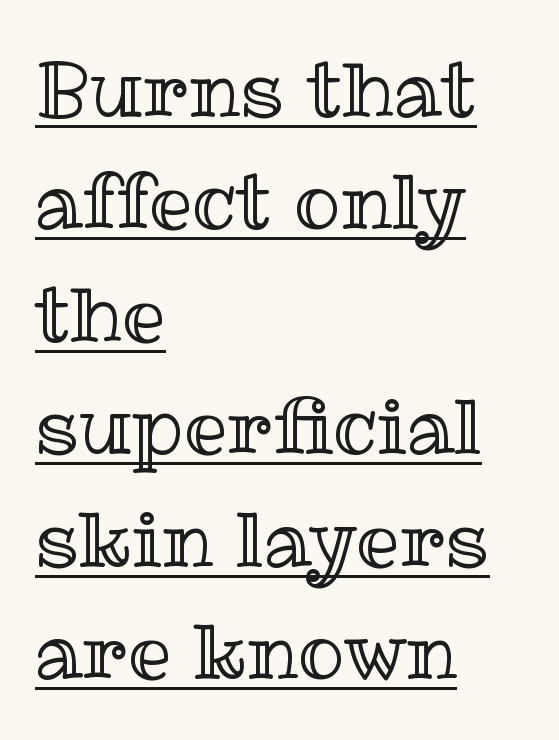
{"italic": "no", "width": "normal", "x_height": "medium", "monospaced": "no", "underline": "yes", "align": "left", "line_spacing": "normal", "line_spacing_ratio": 1.46, "letter_spacing": "normal", "letter_spacing_em": 0.0, "glyph_px": 77}
